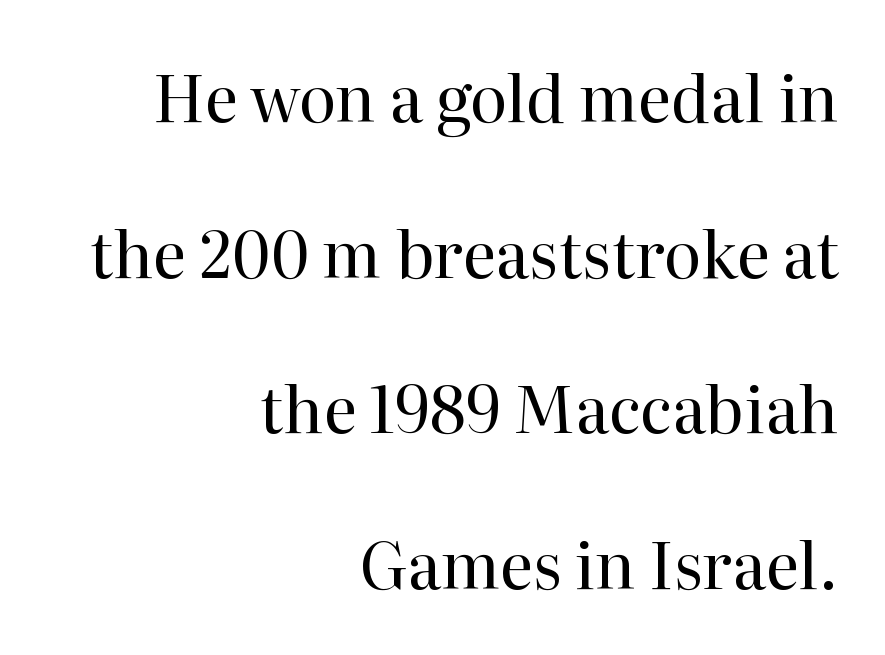
Q: Is the text bold? A: No.
Q: Is the text italic (slanted)? A: No, it is upright.
Q: Is the typeface a serif or a sans-serif typeface? A: Serif.
Q: Is the text underlined? A: No.
Q: How is the paragraph aligned? A: Right-aligned.
Q: Is the spacing between letters normal or unusually wide? A: Normal.
Q: Is the spacing between lines tight, normal or loose? A: Loose.
Q: Width (condensed, normal, or wide)? A: Normal.
Q: Stroke contrast? A: High.
Q: x-height? A: Medium.
Q: Monospaced? A: No.
